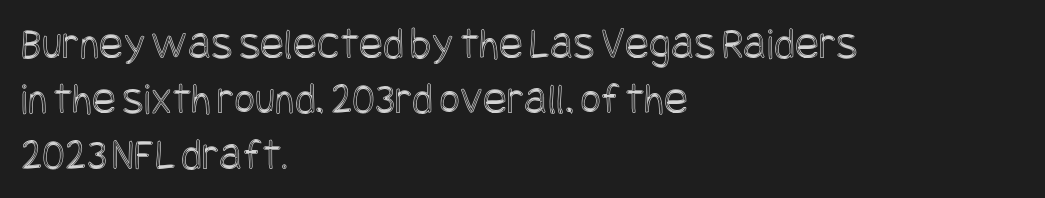
{"italic": "no", "width": "condensed", "x_height": "large", "underline": "no", "align": "left", "line_spacing_ratio": 1.23, "letter_spacing": "normal", "letter_spacing_em": 0.0, "glyph_px": 45}
